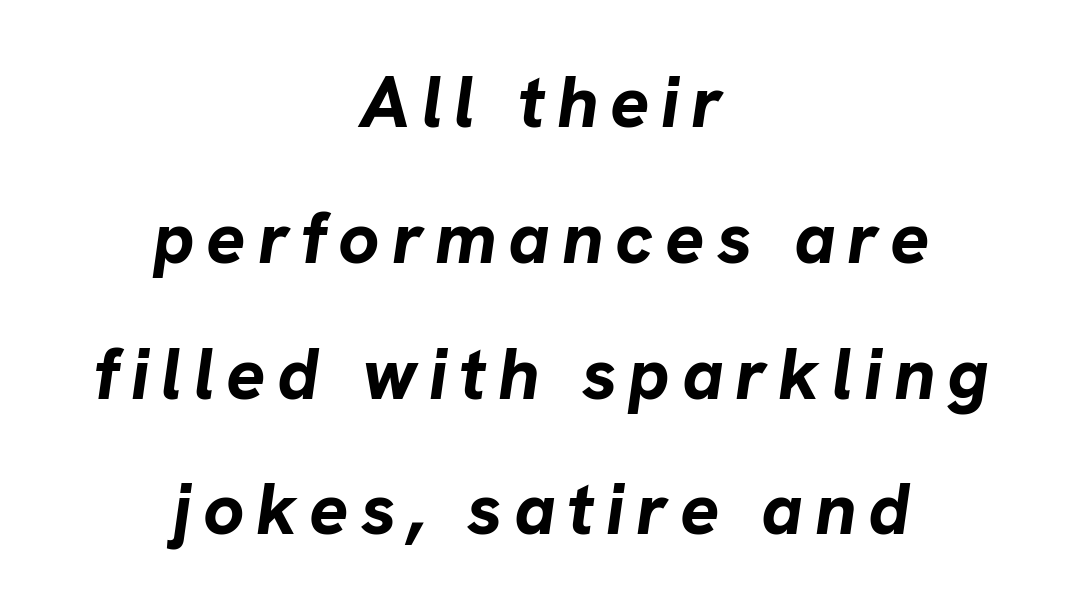
{"italic": "yes", "lean": "right", "slant_degrees": 8, "bold": "yes", "weight": "bold", "width": "normal", "stroke_contrast": "low", "x_height": "medium", "monospaced": "no", "underline": "no", "align": "center", "line_spacing_ratio": 1.86, "glyph_px": 73}
